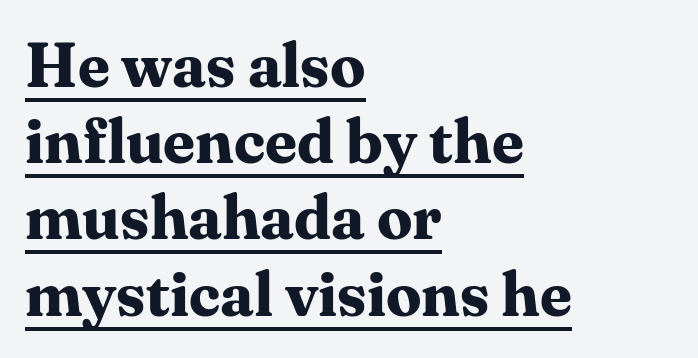
Posture: upright roman. Underlined type. A typesetter would label this face a serif. Line starts are locked; line ends wander. The passage shown is typed in a proportional face where columns would drift.
